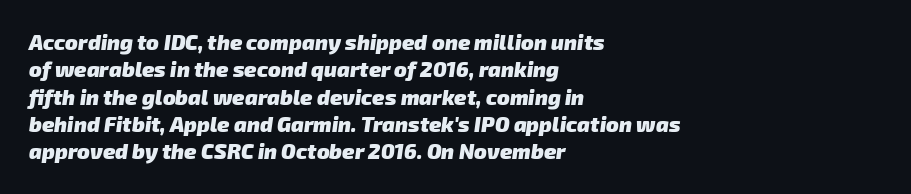
Q: Is the text bold? A: Yes.
Q: Is the text underlined? A: No.
Q: How is the paragraph aligned? A: Left-aligned.
Q: Is the spacing between letters normal or unusually wide? A: Normal.
Q: Is the spacing between lines tight, normal or loose? A: Normal.
